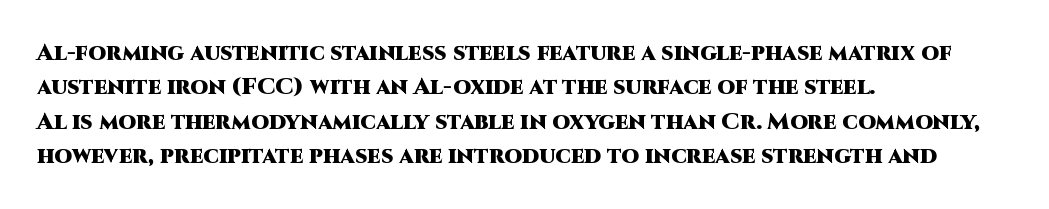
The space directly below the letters is spotless. Interline gaps are of average width in this sample. Ascenders rise straight up at ninety degrees. The rendering anchors every line to the left-hand side. The horizontal fit of the characters is conventional and even. The sample has been set heavy, in full bold.
